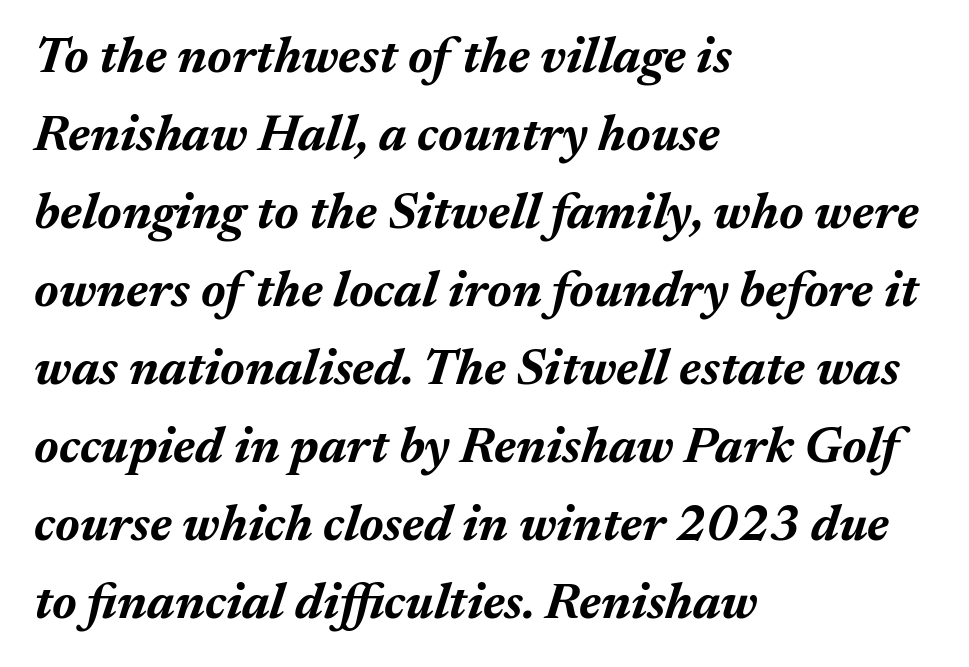
{"italic": "yes", "lean": "right", "slant_degrees": 17, "bold": "yes", "weight": "bold", "width": "normal", "stroke_contrast": "medium", "x_height": "medium", "monospaced": "no", "underline": "no", "align": "left", "line_spacing": "normal", "line_spacing_ratio": 1.53, "letter_spacing": "normal", "letter_spacing_em": 0.0, "glyph_px": 51}
